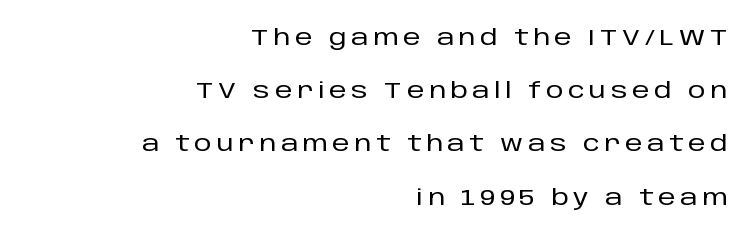
{"italic": "no", "underline": "no", "align": "right", "line_spacing": "loose", "line_spacing_ratio": 2.42, "letter_spacing": "wide", "letter_spacing_em": 0.21, "glyph_px": 22}
